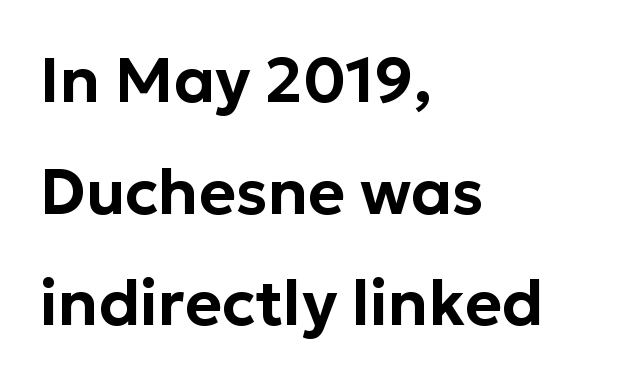
Q: Is the text italic (slanted)? A: No, it is upright.
Q: Is the typeface a serif or a sans-serif typeface? A: Sans-serif.
Q: Is the text underlined? A: No.
Q: How is the paragraph aligned? A: Left-aligned.
Q: Is the spacing between letters normal or unusually wide? A: Normal.
Q: Width (condensed, normal, or wide)? A: Normal.
Q: Stroke contrast? A: Low.
Q: x-height? A: Medium.
Q: Monospaced? A: No.
